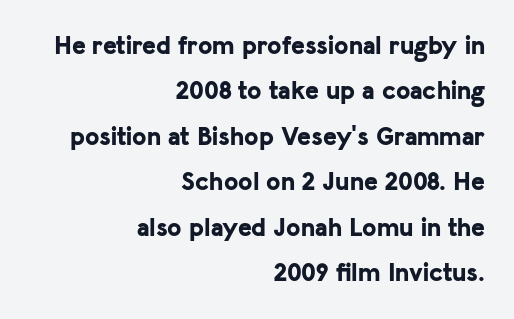
{"italic": "no", "bold": "yes", "underline": "no", "align": "right", "line_spacing_ratio": 1.75, "letter_spacing": "normal", "letter_spacing_em": 0.0, "glyph_px": 26}
